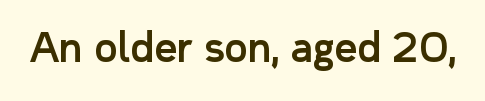
Every stem runs plumb, perpendicular to the baseline. The foot of each line stays bare and open. Here the designer chose a conventional face with non-uniform glyph widths. This rendering leaves character spacing at its baseline value.
